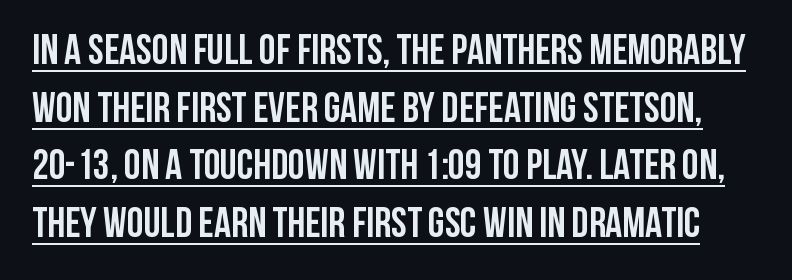
Varying glyph widths throughout — classic text-font behaviour. Do the letters lean? They stand straight. There is no visible air inserted between adjacent glyphs. What kind of face is this? One without serifs — a sans. Summary of weight: heavy, a full bold. Whoever set this chose a conventional vertical rhythm.
